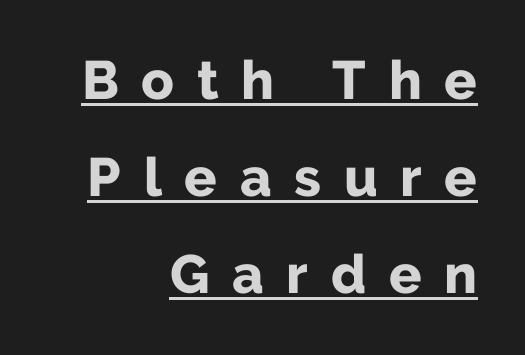
The image shows 54 px bold sans-serif type, upright; set right-aligned, line spacing 1.8x, unusually wide letter spacing (+0.42 em), underlined; low stroke contrast and a medium x-height.
